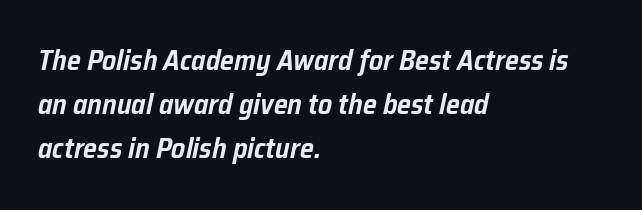
Q: Is the text italic (slanted)? A: Yes, it leans right by about 12 degrees.
Q: Is the text underlined? A: No.
Q: How is the paragraph aligned? A: Left-aligned.
Q: Is the spacing between letters normal or unusually wide? A: Normal.
Q: Is the spacing between lines tight, normal or loose? A: Normal.
Q: Width (condensed, normal, or wide)? A: Normal.
Q: Stroke contrast? A: Low.
Q: x-height? A: Medium.
Q: Monospaced? A: No.
